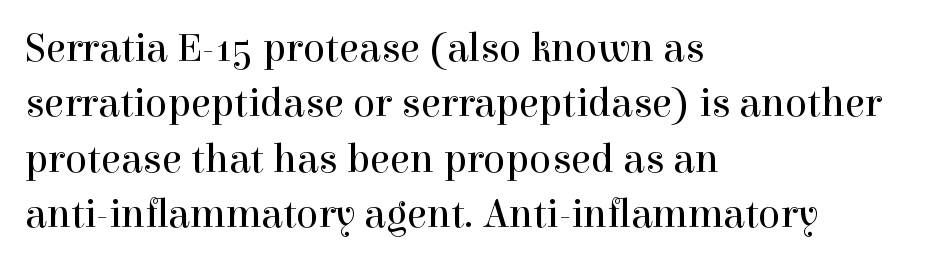
Type style note: has serifs. Tracking here is standard; glyphs follow each other at the usual distance. The strokes carry an ordinary text weight at most. All the whitespace from short lines collects on the right.
